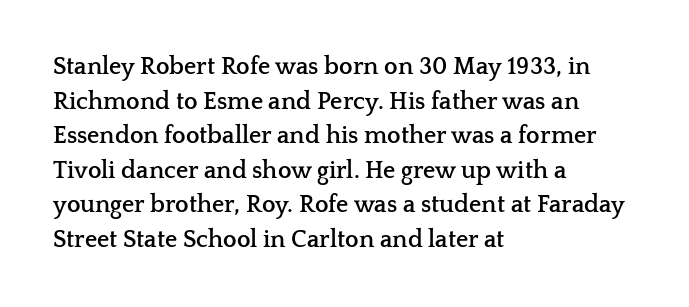
{"italic": "no", "bold": "yes", "underline": "no", "align": "left", "line_spacing": "normal", "line_spacing_ratio": 1.44, "letter_spacing": "normal", "letter_spacing_em": 0.0, "glyph_px": 24}
